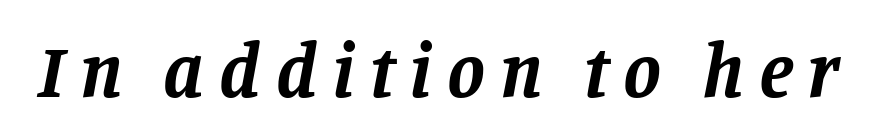
The image shows 76 px bold serif type, italic (leaning right); set not underlined; low stroke contrast and a large x-height.
